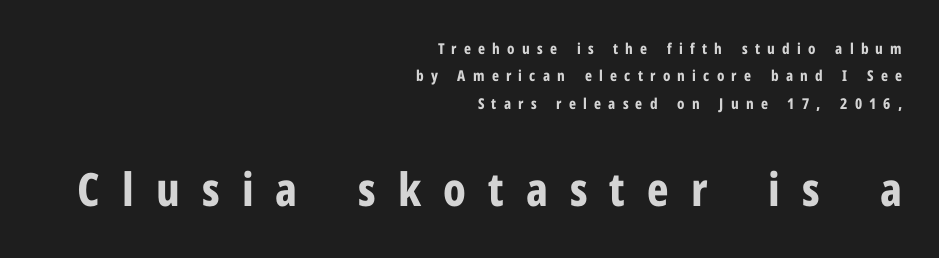
The image shows 46 px bold, condensed sans-serif type, upright; set right-aligned, line spacing 1.83x, unusually wide letter spacing (+0.48 em), not underlined; the second (bottom) block is 3.07x larger; low stroke contrast and a medium x-height.
